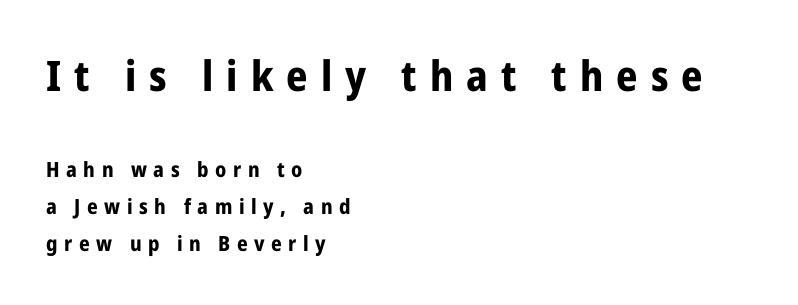
Here the first block reads like a headline and the second like body copy. This rendering uses left alignment, leaving the right contour irregular. Bare-footed words on every line. Heavy, bold letterforms. Serifs: no, the terminals of the letterforms are clean.
